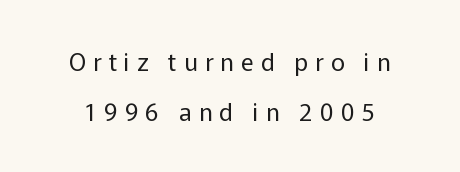
{"italic": "no", "bold": "no", "underline": "no", "line_spacing": "loose", "line_spacing_ratio": 2.1, "letter_spacing": "wide", "letter_spacing_em": 0.3, "glyph_px": 24}
